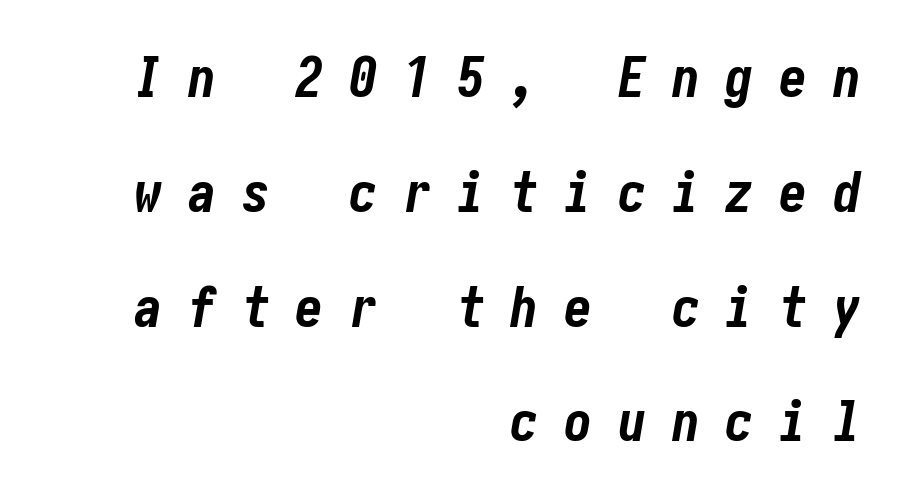
{"italic": "yes", "lean": "right", "slant_degrees": 10, "bold": "yes", "weight": "bold", "width": "condensed", "stroke_contrast": "low", "x_height": "medium", "underline": "no", "align": "right", "line_spacing": "loose", "line_spacing_ratio": 2.05, "letter_spacing": "wide", "letter_spacing_em": 0.46, "glyph_px": 56}
